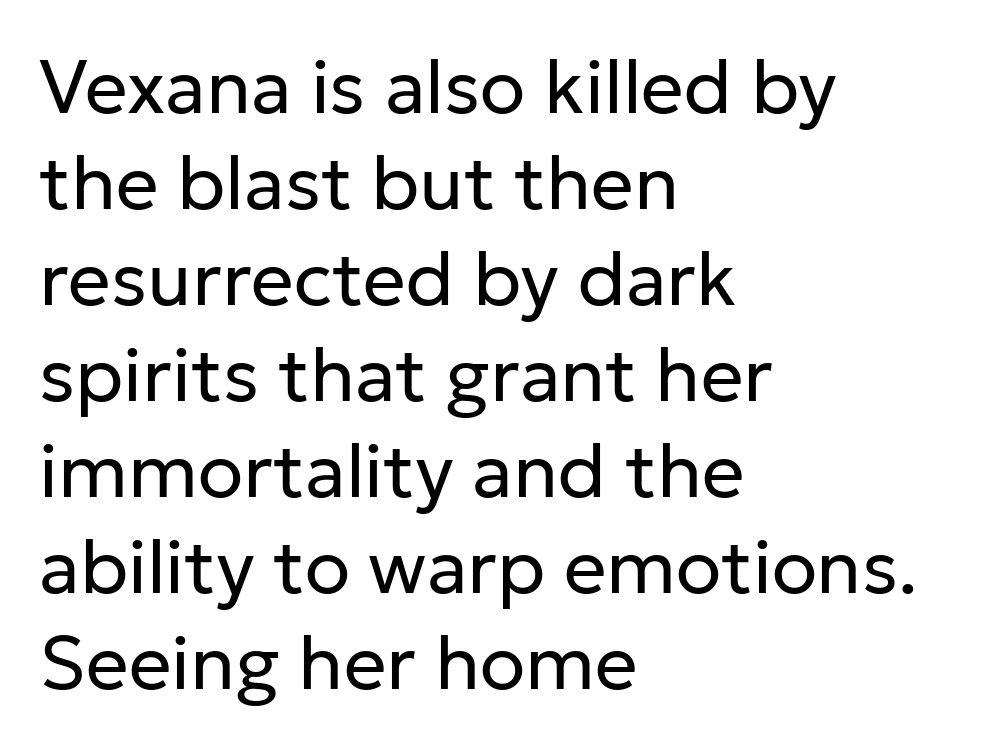
{"serif": "no", "italic": "no", "bold": "no", "weight": "regular", "width": "normal", "stroke_contrast": "low", "x_height": "medium", "monospaced": "no", "underline": "no", "align": "left", "line_spacing": "normal", "line_spacing_ratio": 1.28, "letter_spacing": "normal", "letter_spacing_em": 0.0, "glyph_px": 75}
